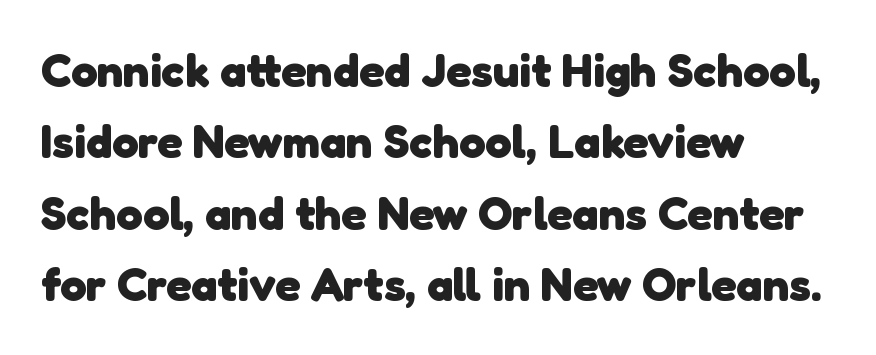
The image shows 47 px heavy sans-serif type; set left-aligned, normal line spacing (1.52x), normal letter spacing, not underlined; low stroke contrast and a medium x-height.
